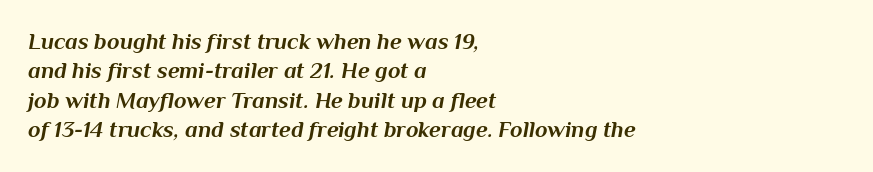
Typeset ragged right — the left edge is the straight one. Vertical spacing — default. Words appear dense and cohesive because spacing is normal. Honestly, there is no underline to notice here at all. This is heavy type, rendered in bold. The text carries the slant typical of an italic or oblique font.
